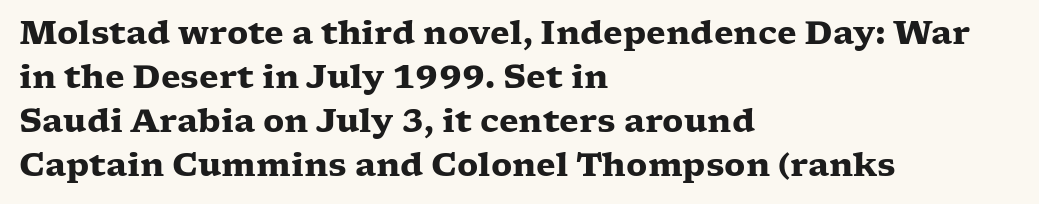
The image shows 32 px heavy, wide serif type, upright; set left-aligned, normal line spacing (1.38x), normal letter spacing, not underlined; low stroke contrast and a medium x-height.
